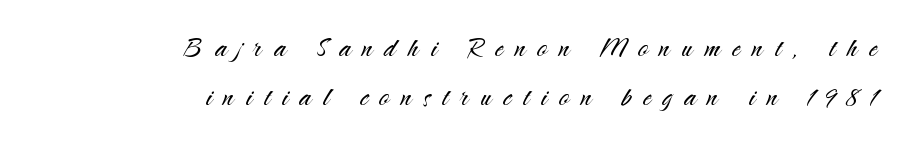
{"serif": "no", "bold": "no", "weight": "light", "width": "normal", "stroke_contrast": "medium", "x_height": "small", "monospaced": "no", "underline": "no", "align": "right", "line_spacing": "normal", "line_spacing_ratio": 1.44, "letter_spacing": "wide", "letter_spacing_em": 0.35, "glyph_px": 34}
